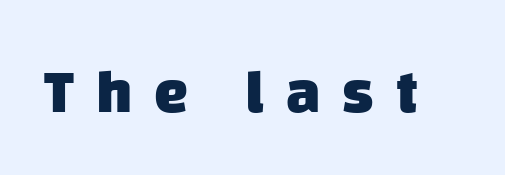
The image shows 61 px heavy sans-serif type; set unusually wide letter spacing (+0.36 em), not underlined; low stroke contrast and a large x-height.
